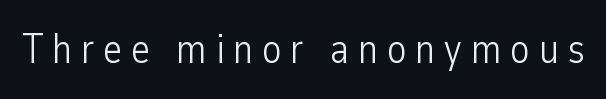
Q: Is the text bold? A: No.
Q: Is the text italic (slanted)? A: No, it is upright.
Q: Is the typeface a serif or a sans-serif typeface? A: Sans-serif.
Q: Is the text underlined? A: No.
Q: Is the spacing between letters normal or unusually wide? A: Unusually wide.
Q: Width (condensed, normal, or wide)? A: Condensed.
Q: Stroke contrast? A: Low.
Q: x-height? A: Medium.
Q: Monospaced? A: No.
